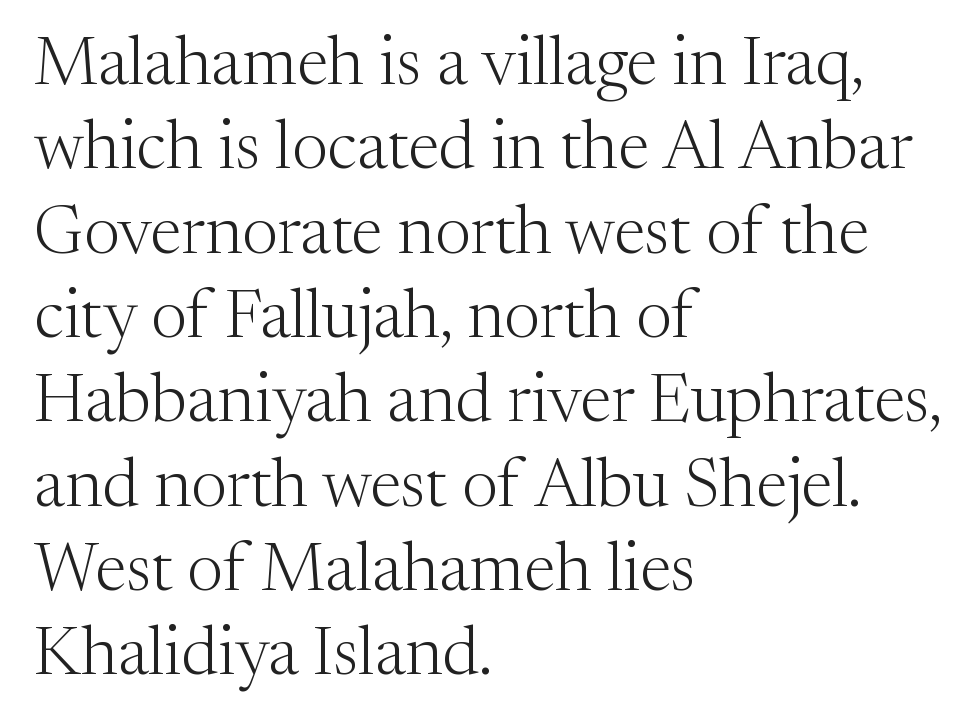
Q: Is the text bold? A: No.
Q: Is the text italic (slanted)? A: No, it is upright.
Q: Is the typeface a serif or a sans-serif typeface? A: Serif.
Q: Is the text underlined? A: No.
Q: How is the paragraph aligned? A: Left-aligned.
Q: Is the spacing between letters normal or unusually wide? A: Normal.
Q: Width (condensed, normal, or wide)? A: Normal.
Q: Stroke contrast? A: Medium.
Q: x-height? A: Medium.
Q: Monospaced? A: No.
